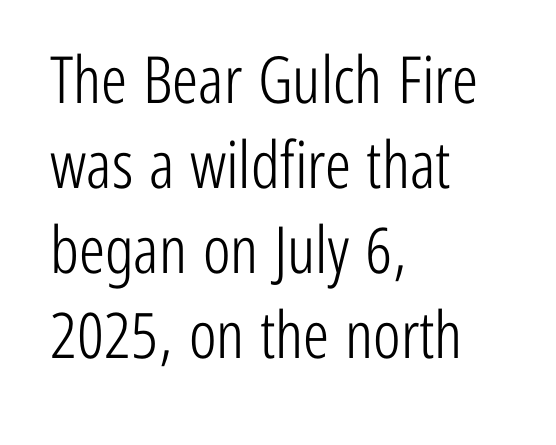
Q: Is the text bold? A: No.
Q: Is the text italic (slanted)? A: No, it is upright.
Q: Is the typeface a serif or a sans-serif typeface? A: Sans-serif.
Q: Is the text underlined? A: No.
Q: How is the paragraph aligned? A: Left-aligned.
Q: Is the spacing between letters normal or unusually wide? A: Normal.
Q: Is the spacing between lines tight, normal or loose? A: Normal.
Q: Width (condensed, normal, or wide)? A: Condensed.
Q: Stroke contrast? A: Low.
Q: x-height? A: Medium.
Q: Monospaced? A: No.
